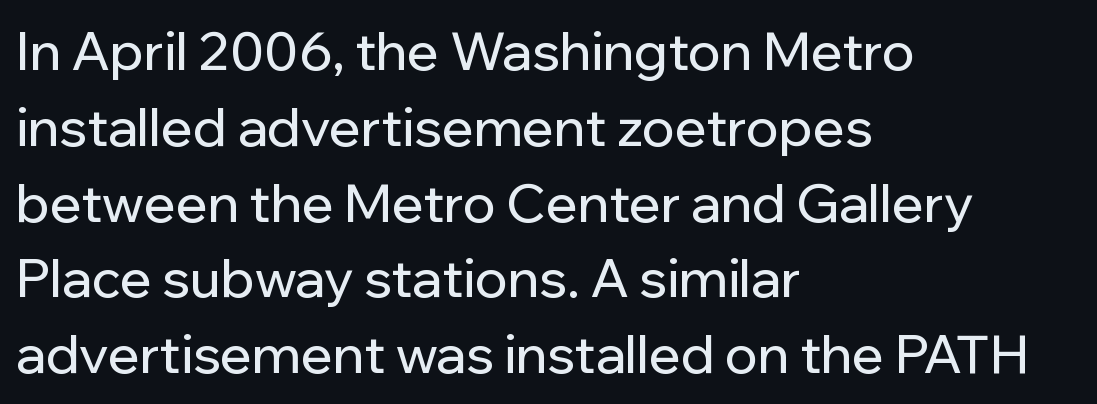
Q: Is the text italic (slanted)? A: No, it is upright.
Q: Is the typeface a serif or a sans-serif typeface? A: Sans-serif.
Q: Is the text underlined? A: No.
Q: How is the paragraph aligned? A: Left-aligned.
Q: Is the spacing between letters normal or unusually wide? A: Normal.
Q: Is the spacing between lines tight, normal or loose? A: Normal.
Q: Width (condensed, normal, or wide)? A: Normal.
Q: Stroke contrast? A: Low.
Q: x-height? A: Medium.
Q: Monospaced? A: No.
